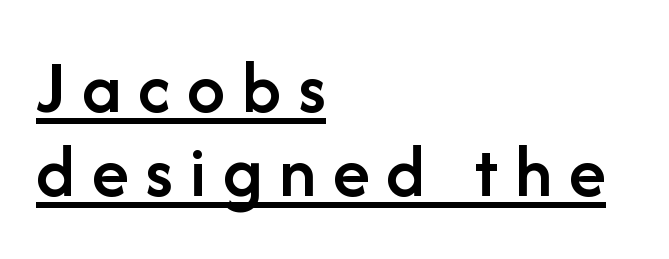
The image shows 76 px semibold sans-serif type, upright; set left-aligned, tight line spacing (1.11x), unusually wide letter spacing (+0.22 em), underlined; low stroke contrast and a medium x-height.
